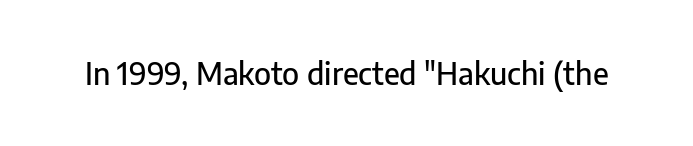
The image shows 30 px sans-serif type, upright; set normal letter spacing, not underlined; low stroke contrast and a medium x-height.
